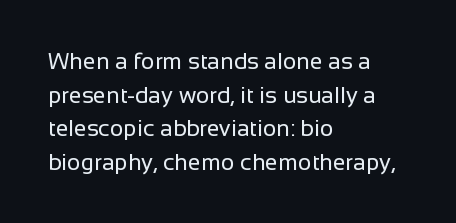
Q: Is the text bold? A: No.
Q: Is the text italic (slanted)? A: No, it is upright.
Q: Is the text underlined? A: No.
Q: How is the paragraph aligned? A: Left-aligned.
Q: Is the spacing between letters normal or unusually wide? A: Normal.
Q: Is the spacing between lines tight, normal or loose? A: Normal.
